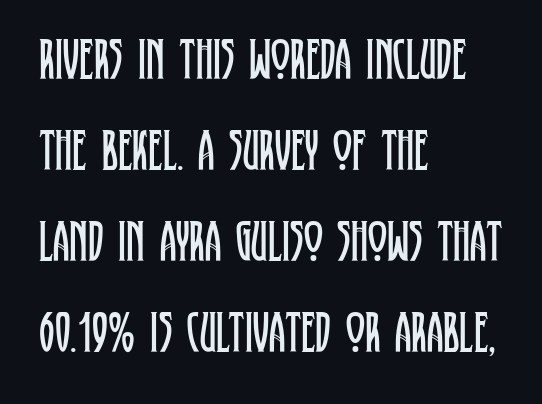
The image shows 58 px regular-weight, condensed serif type, upright; set left-aligned, normal line spacing (1.57x), normal letter spacing, not underlined; low stroke contrast and a large x-height.
